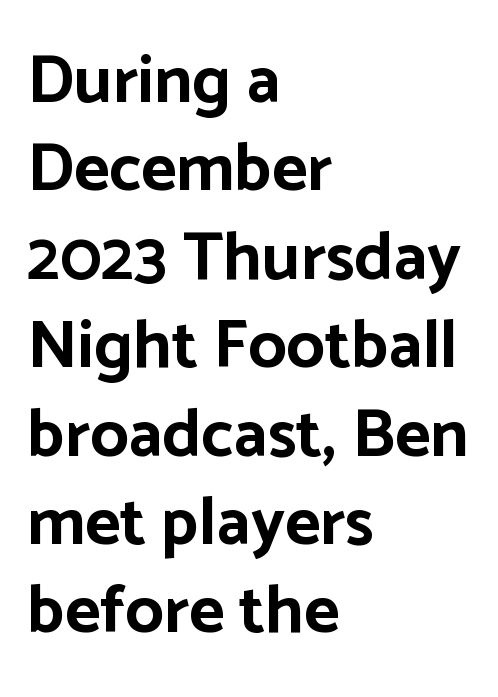
Q: Is the text bold? A: Yes.
Q: Is the text italic (slanted)? A: No, it is upright.
Q: Is the typeface a serif or a sans-serif typeface? A: Sans-serif.
Q: Is the text underlined? A: No.
Q: How is the paragraph aligned? A: Left-aligned.
Q: Is the spacing between letters normal or unusually wide? A: Normal.
Q: Is the spacing between lines tight, normal or loose? A: Normal.
Q: Width (condensed, normal, or wide)? A: Normal.
Q: Stroke contrast? A: Low.
Q: x-height? A: Medium.
Q: Monospaced? A: No.
